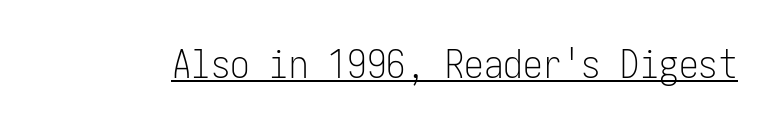
The rendering uses the underline text-decoration. Weight: regular or lighter. Posture: upright roman. You can tell from the bare stems that sans-serif type was used. These lines keep a tight, regular rhythm from letter to letter.
